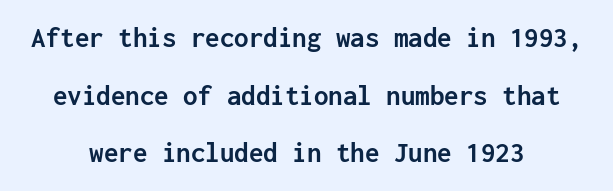
The image shows 29 px semibold sans-serif type, upright, monospaced; set centered, loose line spacing (1.99x), normal letter spacing, not underlined; low stroke contrast and a medium x-height.
